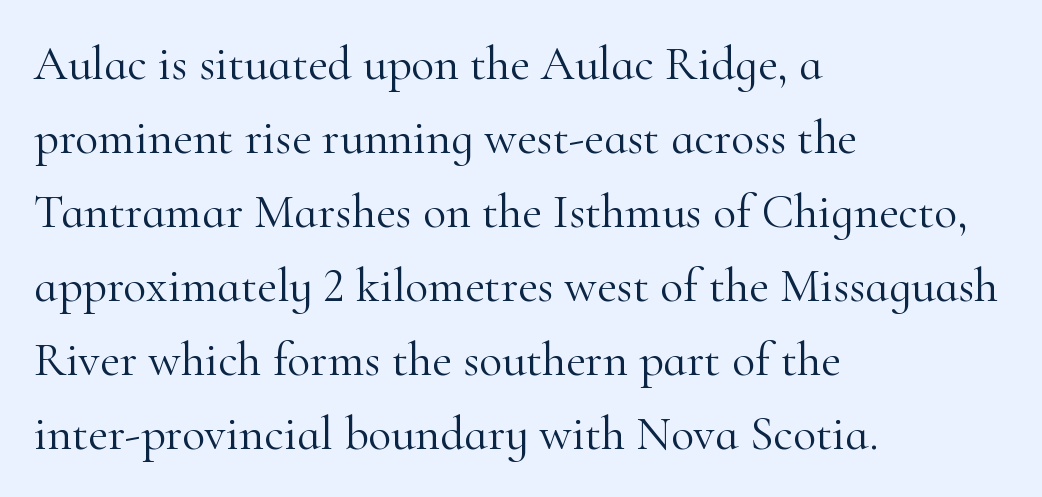
Italic: no, the glyphs are upright roman. This sample uses plain, unmodified letter spacing. Little horizontal feet cap the strokes, marking this as serif type. The words here are not underlined. Teacher's note: observe the even left margin — that is flush-left alignment.
